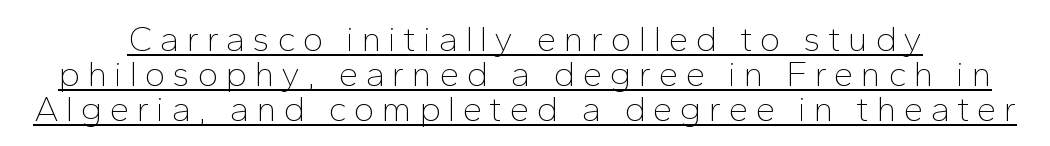
Think of a printed novel: that variable character pitch is what you see here. The specimen includes a rule beneath the text block's lines. This is roman type, the default non-slanted kind. This is not heavy type; no bold has been used.
